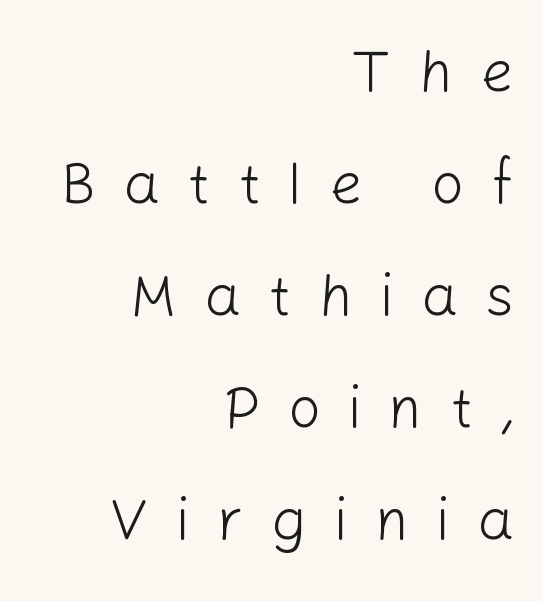
Q: Is the text bold? A: No.
Q: Is the text italic (slanted)? A: No, it is upright.
Q: Is the typeface a serif or a sans-serif typeface? A: Sans-serif.
Q: Is the text underlined? A: No.
Q: How is the paragraph aligned? A: Right-aligned.
Q: Is the spacing between letters normal or unusually wide? A: Unusually wide.
Q: Is the spacing between lines tight, normal or loose? A: Loose.
Q: Width (condensed, normal, or wide)? A: Normal.
Q: Stroke contrast? A: Low.
Q: x-height? A: Medium.
Q: Monospaced? A: No.
